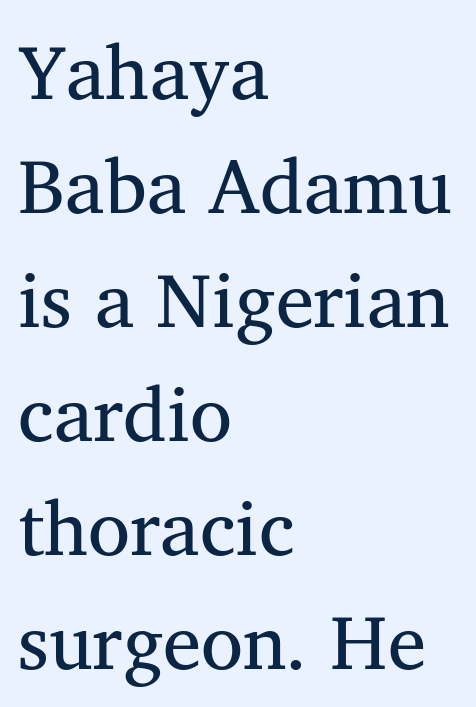
Q: Is the text italic (slanted)? A: No, it is upright.
Q: Is the typeface a serif or a sans-serif typeface? A: Serif.
Q: Is the text underlined? A: No.
Q: How is the paragraph aligned? A: Left-aligned.
Q: Is the spacing between letters normal or unusually wide? A: Normal.
Q: Is the spacing between lines tight, normal or loose? A: Normal.
Q: Width (condensed, normal, or wide)? A: Normal.
Q: Stroke contrast? A: Medium.
Q: x-height? A: Medium.
Q: Monospaced? A: No.
